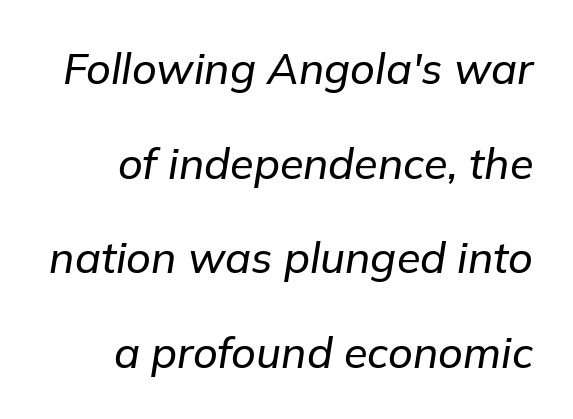
{"italic": "yes", "lean": "right", "slant_degrees": 9, "width": "normal", "stroke_contrast": "low", "x_height": "medium", "monospaced": "no", "underline": "no", "line_spacing": "loose", "line_spacing_ratio": 2.2, "letter_spacing": "normal", "letter_spacing_em": 0.0, "glyph_px": 43}
